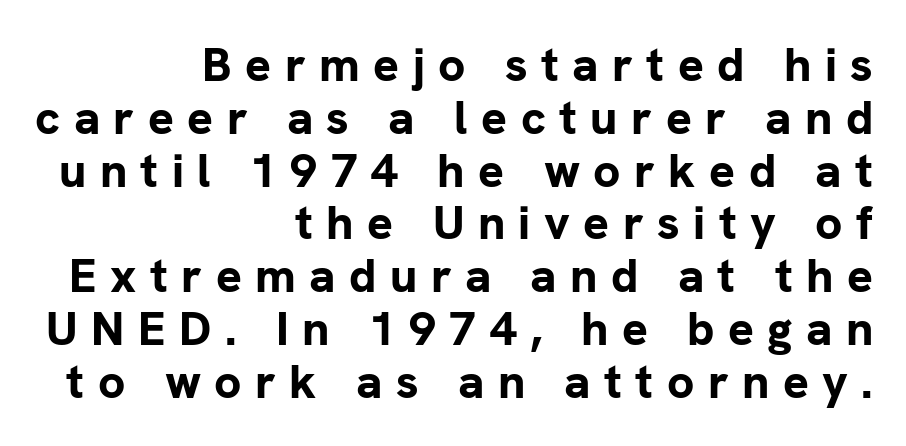
Serif or sans? Sans — the stroke terminals are bare. The space directly below the letters is spotless. Style check: upright. A typesetter would call this proportional, since set widths differ per character. The paragraph has a hard right edge and a soft left edge. The rendering inserts visible extra space after every character.
